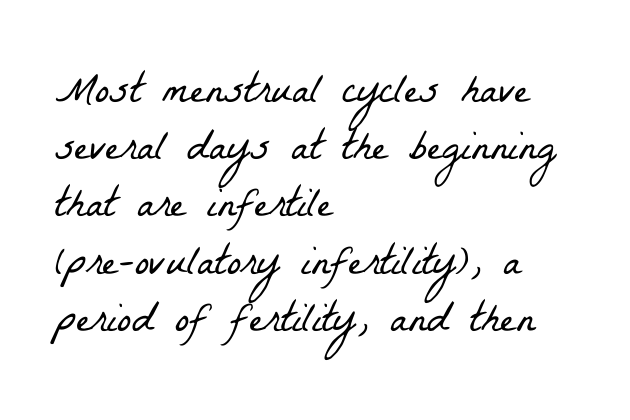
{"serif": "yes", "bold": "no", "weight": "light", "width": "condensed", "stroke_contrast": "low", "x_height": "medium", "monospaced": "no", "underline": "no", "align": "left", "line_spacing": "normal", "line_spacing_ratio": 1.33, "letter_spacing": "normal", "letter_spacing_em": 0.0, "glyph_px": 43}
